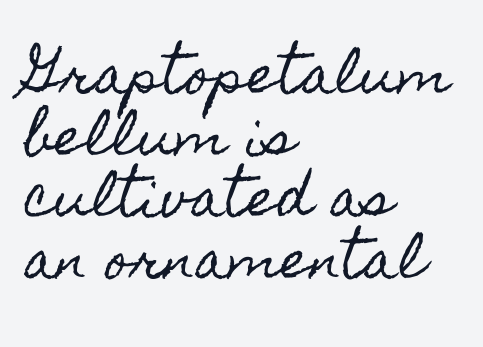
Q: Is the text italic (slanted)? A: Yes.
Q: Is the text underlined? A: No.
Q: How is the paragraph aligned? A: Left-aligned.
Q: Is the spacing between letters normal or unusually wide? A: Normal.
Q: Width (condensed, normal, or wide)? A: Condensed.
Q: x-height? A: Small.
Q: Monospaced? A: No.
